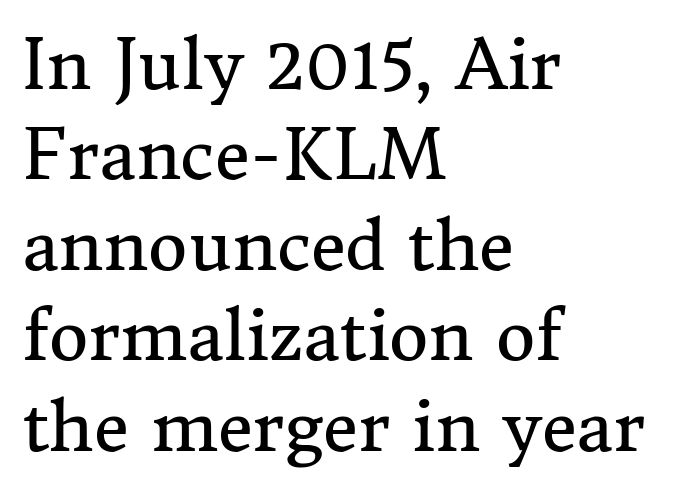
Q: Is the text bold? A: No.
Q: Is the text italic (slanted)? A: No, it is upright.
Q: Is the typeface a serif or a sans-serif typeface? A: Serif.
Q: Is the text underlined? A: No.
Q: How is the paragraph aligned? A: Left-aligned.
Q: Is the spacing between letters normal or unusually wide? A: Normal.
Q: Is the spacing between lines tight, normal or loose? A: Normal.
Q: Width (condensed, normal, or wide)? A: Normal.
Q: Stroke contrast? A: Medium.
Q: x-height? A: Medium.
Q: Monospaced? A: No.
